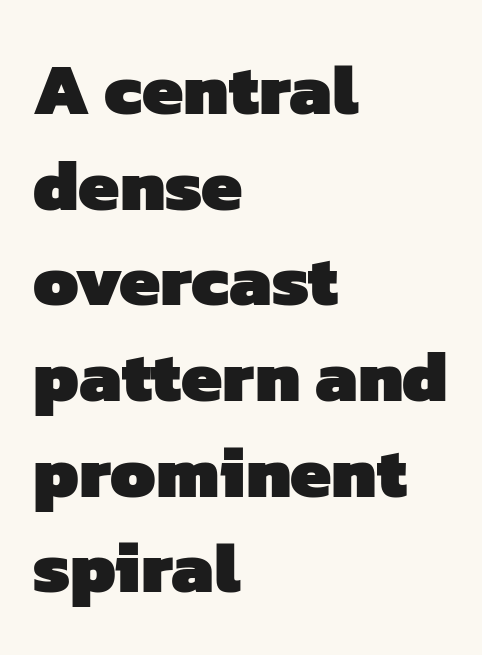
The image shows 73 px heavy sans-serif type; set left-aligned, normal line spacing (1.31x), normal letter spacing, not underlined; low stroke contrast and a medium x-height.
